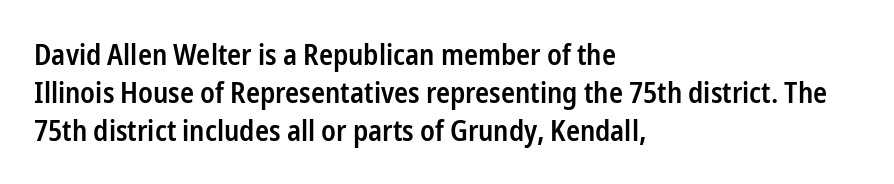
Any mark beneath the type? The region is blank. Each line starts at the same left margin while the right side varies. Glyph-to-glyph distance matches everyday printed text. These words are printed semibold, heavier than regular yet not bold. The letters stand straight up with perfectly vertical stems.
